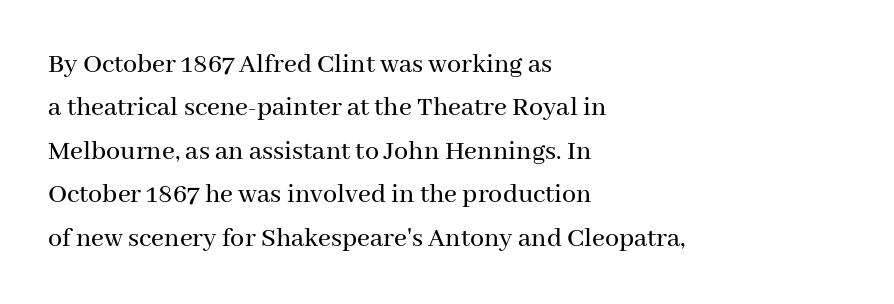
Q: Is the text italic (slanted)? A: No, it is upright.
Q: Is the typeface a serif or a sans-serif typeface? A: Serif.
Q: Is the text underlined? A: No.
Q: How is the paragraph aligned? A: Left-aligned.
Q: Is the spacing between letters normal or unusually wide? A: Normal.
Q: Is the spacing between lines tight, normal or loose? A: Normal.
Q: Width (condensed, normal, or wide)? A: Normal.
Q: Stroke contrast? A: Medium.
Q: x-height? A: Medium.
Q: Monospaced? A: No.
